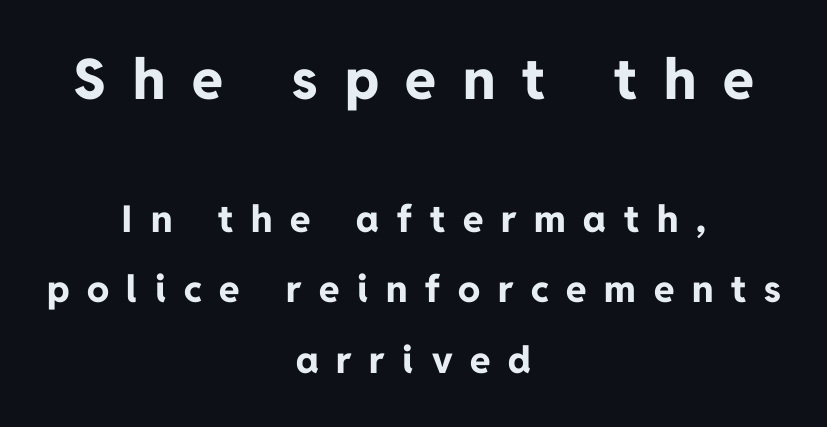
The image shows 56 px bold sans-serif type, upright; set centered, loose line spacing (1.91x), unusually wide letter spacing (+0.48 em), not underlined; the first (top) block is 1.51x larger; low stroke contrast and a medium x-height.
